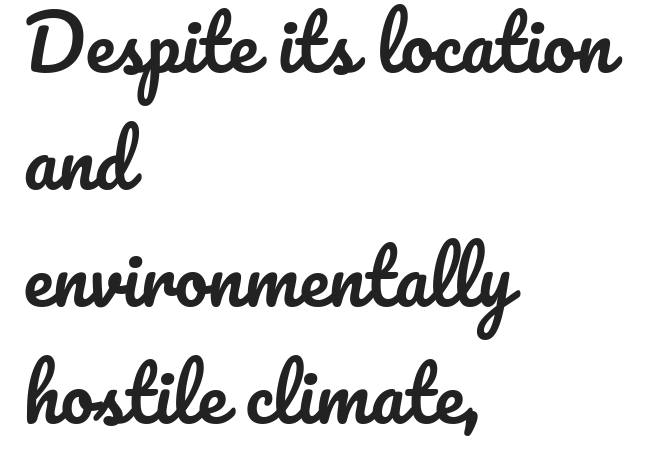
Q: Is the text italic (slanted)? A: Yes.
Q: Is the text underlined? A: No.
Q: How is the paragraph aligned? A: Left-aligned.
Q: Is the spacing between letters normal or unusually wide? A: Normal.
Q: Is the spacing between lines tight, normal or loose? A: Normal.
Q: Width (condensed, normal, or wide)? A: Normal.
Q: Stroke contrast? A: Low.
Q: x-height? A: Small.
Q: Monospaced? A: No.
